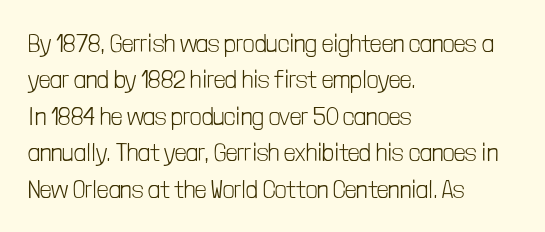
Q: Is the text bold? A: No.
Q: Is the text italic (slanted)? A: No, it is upright.
Q: Is the text underlined? A: No.
Q: How is the paragraph aligned? A: Left-aligned.
Q: Is the spacing between letters normal or unusually wide? A: Normal.
Q: Is the spacing between lines tight, normal or loose? A: Normal.
